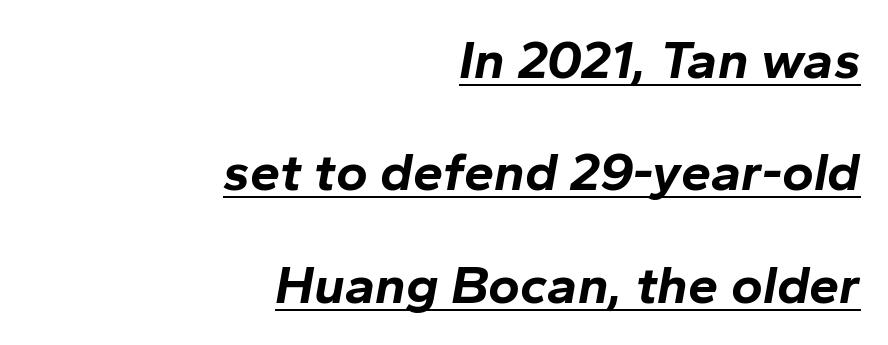
Reading down the column, the eye jumps a long way to each next line. Reading down the block, your eye finds every line finishing at a fixed right position. This sample uses an oblique cut, with every glyph tilted off the vertical. Looks like regular typesetting: each glyph gets only the width it needs. Looks like someone drew a line under every word here. Glyph-to-glyph distance matches everyday printed text.
